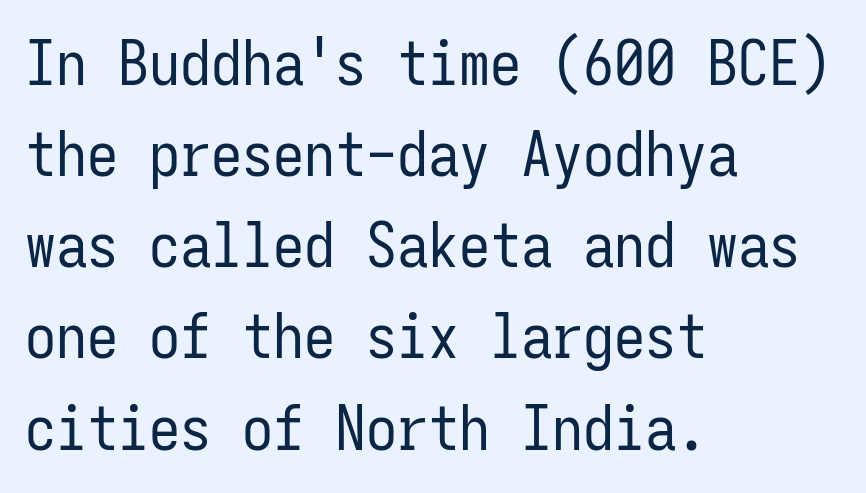
{"serif": "no", "italic": "no", "bold": "no", "weight": "regular", "width": "condensed", "stroke_contrast": "low", "x_height": "medium", "monospaced": "yes", "underline": "no", "align": "left", "line_spacing": "normal", "line_spacing_ratio": 1.47, "letter_spacing": "normal", "letter_spacing_em": 0.0, "glyph_px": 62}
